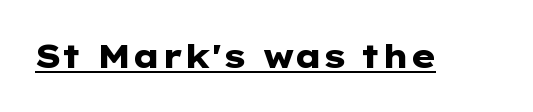
{"serif": "no", "italic": "no", "bold": "yes", "weight": "heavy", "width": "wide", "stroke_contrast": "low", "x_height": "medium", "monospaced": "no", "underline": "yes", "letter_spacing": "normal", "letter_spacing_em": 0.0, "glyph_px": 33}
